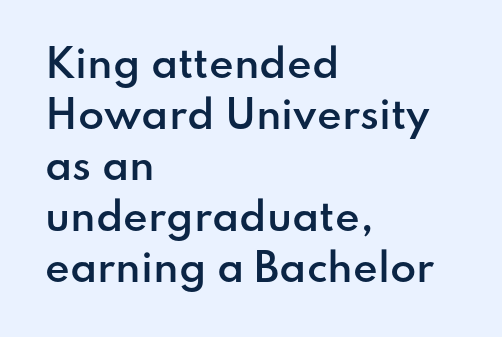
Leading matches the norm, producing a regular column. Is this a fixed-width face? No — the glyphs have proportional, varying widths. These lines were composed using upright roman letters. Each word holds together tightly as a unit, with standard inter-letter gaps. Notice the strokes are somewhat thickened but not fully heavy: this is a semibold.
